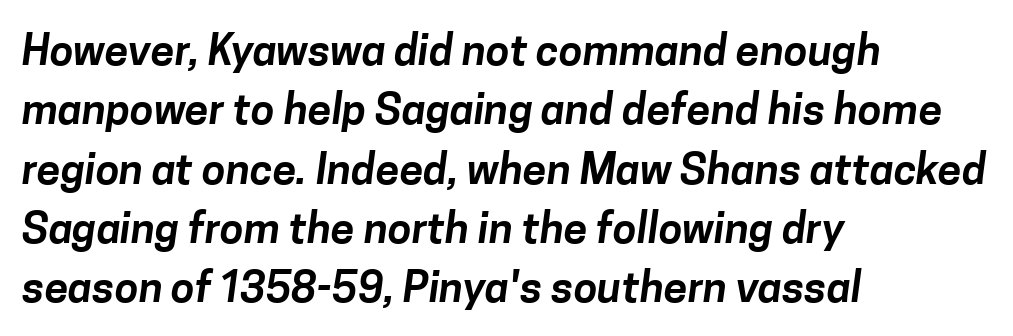
{"serif": "no", "width": "normal", "stroke_contrast": "low", "x_height": "medium", "monospaced": "no", "underline": "no", "align": "left", "line_spacing": "normal", "line_spacing_ratio": 1.38, "letter_spacing": "normal", "letter_spacing_em": 0.0, "glyph_px": 43}
